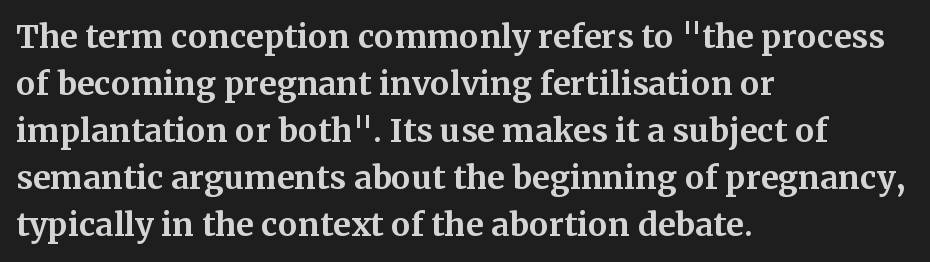
{"serif": "yes", "italic": "no", "bold": "yes", "weight": "bold", "width": "normal", "stroke_contrast": "medium", "x_height": "medium", "monospaced": "no", "underline": "no", "align": "left", "line_spacing": "normal", "line_spacing_ratio": 1.47, "letter_spacing": "normal", "letter_spacing_em": 0.0, "glyph_px": 32}
